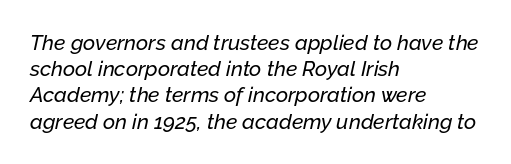
The image shows 21 px text type, italic (leaning right); set left-aligned, normal line spacing (1.25x), normal letter spacing, not underlined.
